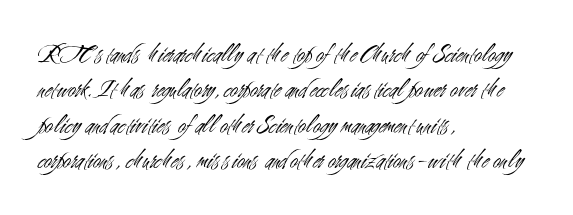
{"bold": "no", "underline": "no", "align": "left", "line_spacing": "normal", "line_spacing_ratio": 1.31, "letter_spacing": "normal", "letter_spacing_em": 0.0, "glyph_px": 27}
